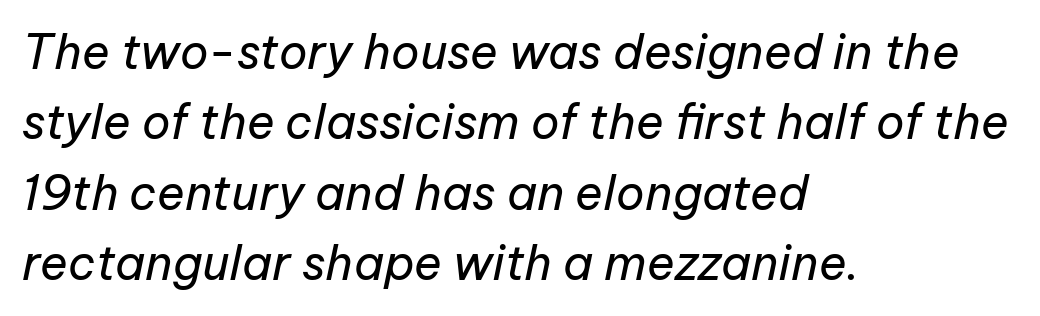
Q: Is the text bold? A: No.
Q: Is the text italic (slanted)? A: Yes, it leans right by about 12 degrees.
Q: Is the text underlined? A: No.
Q: How is the paragraph aligned? A: Left-aligned.
Q: Is the spacing between letters normal or unusually wide? A: Normal.
Q: Is the spacing between lines tight, normal or loose? A: Normal.
Q: Width (condensed, normal, or wide)? A: Normal.
Q: Stroke contrast? A: Low.
Q: x-height? A: Medium.
Q: Monospaced? A: No.
